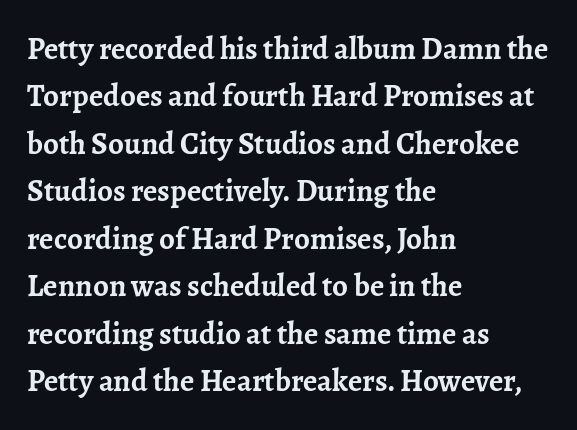
Plain, unruled lines of type. A typesetter would label this face a serif. Is this a fixed-width face? No — the glyphs have proportional, varying widths. The text block is weighted toward the left margin, trailing off unevenly rightward. Words appear dense and cohesive because spacing is normal.
